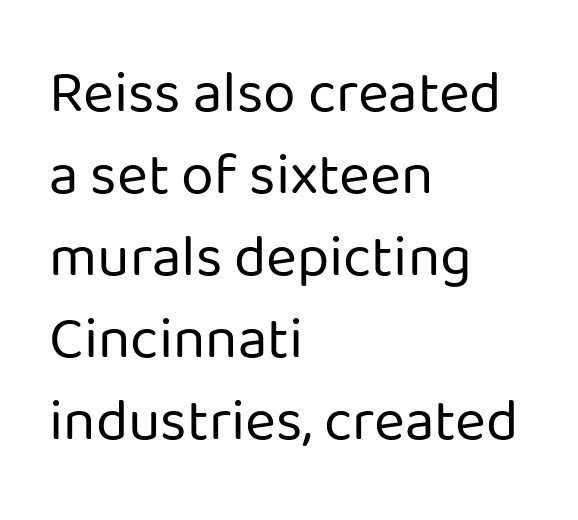
The image shows 59 px regular-weight sans-serif type, upright; set left-aligned, normal line spacing (1.39x), normal letter spacing, not underlined; low stroke contrast and a medium x-height.
